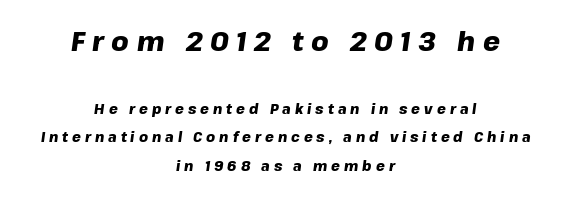
Honestly, there is no underline to notice here at all. Does extra space separate the letters? Yes, quite a lot of it. This sample is center-justified, so both line endings float freely. Weight: bold. The face used here has a pronounced slope to its letters.
